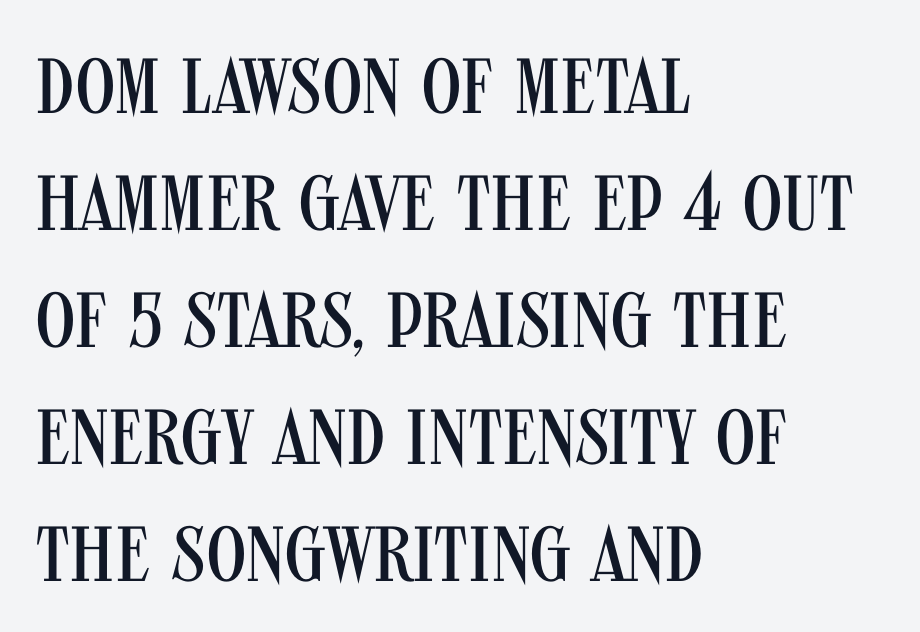
The image shows 78 px regular-weight, condensed sans-serif type, upright; set left-aligned, normal line spacing (1.5x), normal letter spacing, not underlined; medium stroke contrast and a large x-height.
